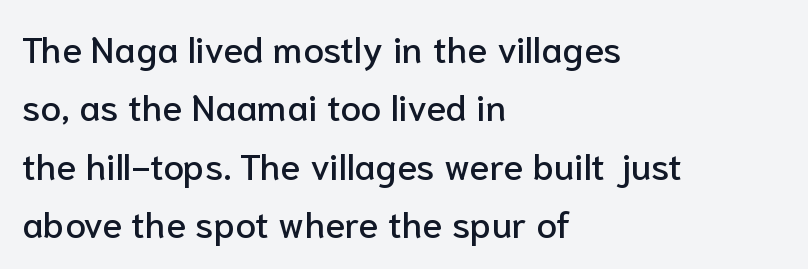
{"serif": "no", "italic": "no", "width": "normal", "stroke_contrast": "low", "x_height": "medium", "monospaced": "no", "underline": "no", "align": "left", "line_spacing": "normal", "line_spacing_ratio": 1.58, "letter_spacing": "normal", "letter_spacing_em": 0.0, "glyph_px": 37}
